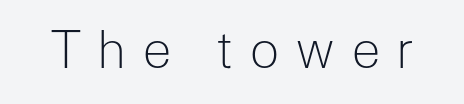
Q: Is the text bold? A: No.
Q: Is the text italic (slanted)? A: No, it is upright.
Q: Is the typeface a serif or a sans-serif typeface? A: Sans-serif.
Q: Is the text underlined? A: No.
Q: Is the spacing between letters normal or unusually wide? A: Unusually wide.
Q: Width (condensed, normal, or wide)? A: Normal.
Q: Stroke contrast? A: Low.
Q: x-height? A: Medium.
Q: Monospaced? A: No.
